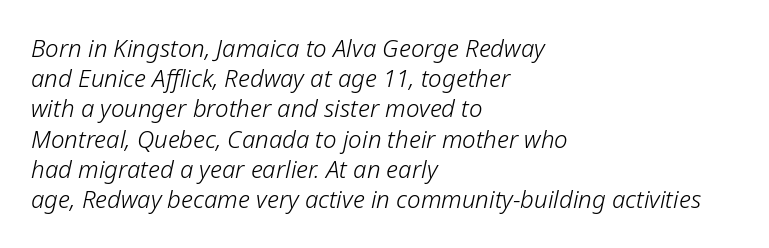
{"italic": "yes", "lean": "right", "slant_degrees": 12, "bold": "no", "underline": "no", "align": "left", "line_spacing": "normal", "line_spacing_ratio": 1.26, "letter_spacing": "normal", "letter_spacing_em": 0.0, "glyph_px": 24}
